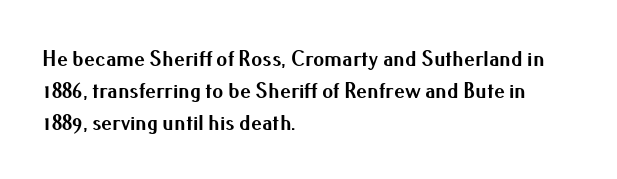
{"italic": "no", "bold": "yes", "underline": "no", "align": "left", "line_spacing": "normal", "line_spacing_ratio": 1.46, "letter_spacing": "normal", "letter_spacing_em": 0.0, "glyph_px": 22}
